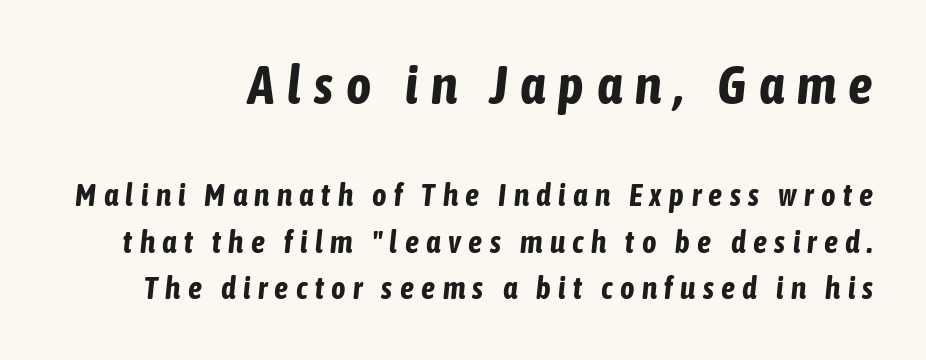
The image shows 54 px bold, condensed type, italic (leaning right); set normal line spacing (1.5x), unusually wide letter spacing (+0.24 em), not underlined; the first (top) block is 1.74x larger; low stroke contrast and a medium x-height.
